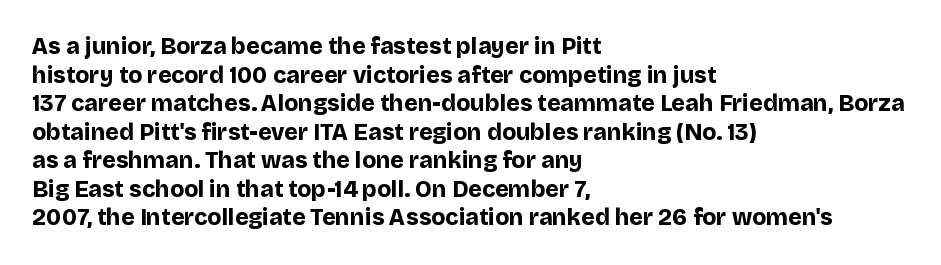
Every character sits straight up, as roman type does. Stroke thickness is high; the sample reads as a true bold. Inter-character spacing is left at the font's built-in metrics. Casual observation: everything's shoved over to the left. The specimen omits any rule beneath the text block's lines.
